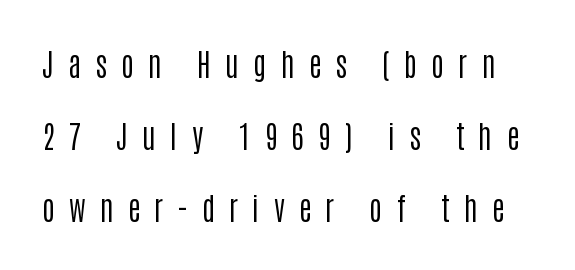
The image shows 31 px regular-weight, condensed sans-serif type, upright; set loose line spacing (2.33x), unusually wide letter spacing (+0.45 em), not underlined; low stroke contrast and a large x-height.
